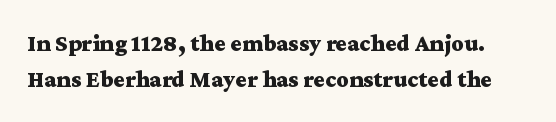
The rows are spaced the way most documents space them. Descenders hang freely into open space. Characters follow at the spacing the type designer built in. Heft: maximum for text — a bold. In terms of posture, this sample is upright.
